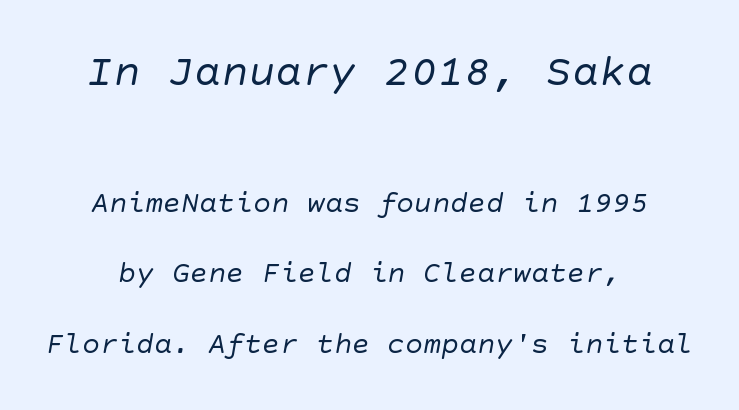
The image shows 45 px regular-weight sans-serif type; set loose line spacing (2.34x), normal letter spacing, not underlined; the first (top) block is 1.5x larger; low stroke contrast and a large x-height.
